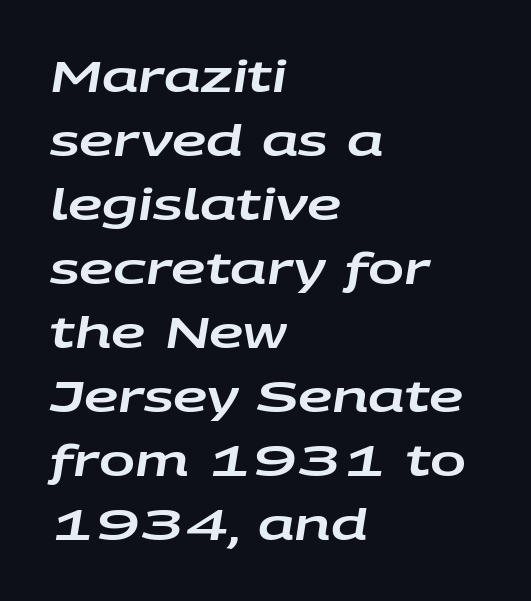
The image shows 43 px wide type, italic (leaning right); set left-aligned, normal line spacing (1.49x), normal letter spacing, not underlined; low stroke contrast and a large x-height.
